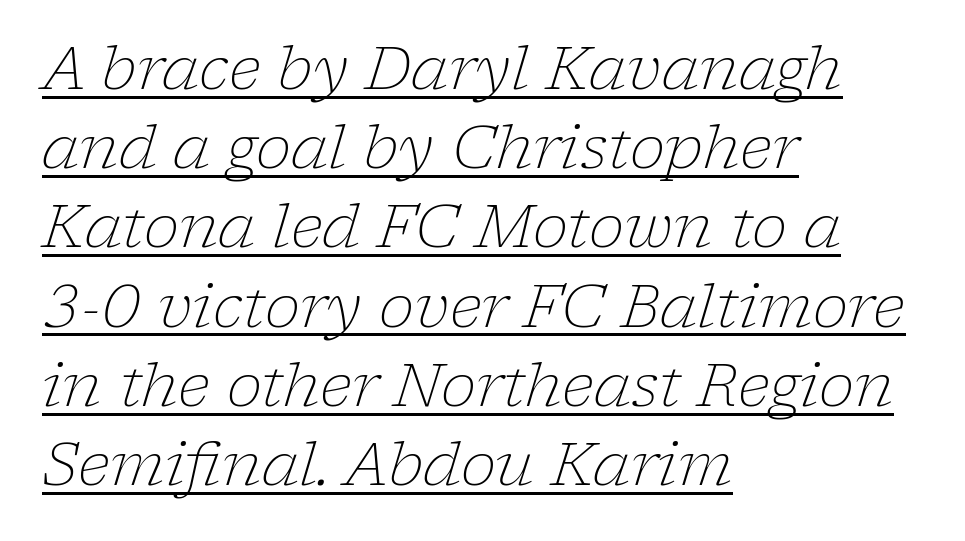
{"serif": "yes", "italic": "yes", "lean": "right", "slant_degrees": 17, "bold": "no", "weight": "light", "width": "normal", "stroke_contrast": "low", "x_height": "medium", "monospaced": "no", "underline": "yes", "align": "left", "line_spacing": "normal", "line_spacing_ratio": 1.32, "letter_spacing": "normal", "letter_spacing_em": 0.0, "glyph_px": 60}
